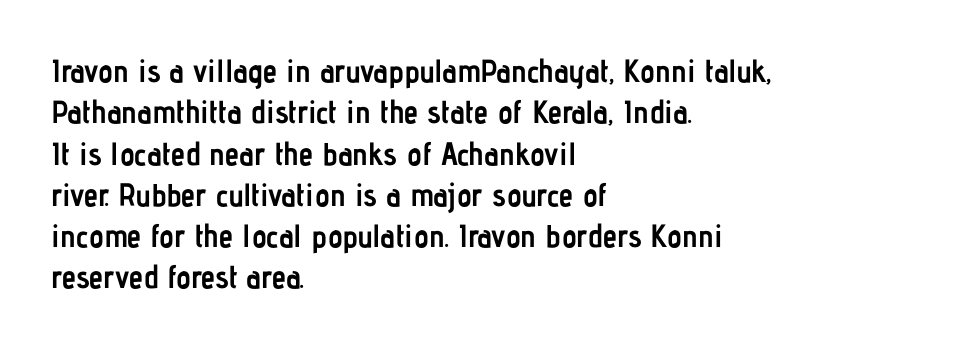
Q: Is the text bold? A: Yes.
Q: Is the text italic (slanted)? A: No, it is upright.
Q: Is the typeface a serif or a sans-serif typeface? A: Sans-serif.
Q: Is the text underlined? A: No.
Q: How is the paragraph aligned? A: Left-aligned.
Q: Is the spacing between letters normal or unusually wide? A: Normal.
Q: Is the spacing between lines tight, normal or loose? A: Normal.
Q: Width (condensed, normal, or wide)? A: Condensed.
Q: Stroke contrast? A: Low.
Q: x-height? A: Medium.
Q: Monospaced? A: No.
